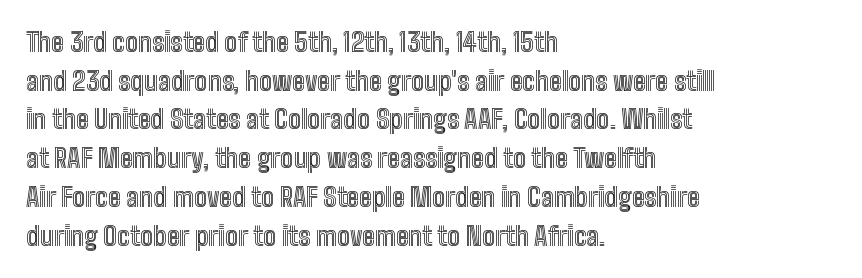
{"italic": "no", "underline": "no", "align": "left", "line_spacing": "normal", "line_spacing_ratio": 1.49, "letter_spacing": "normal", "letter_spacing_em": 0.0, "glyph_px": 26}
